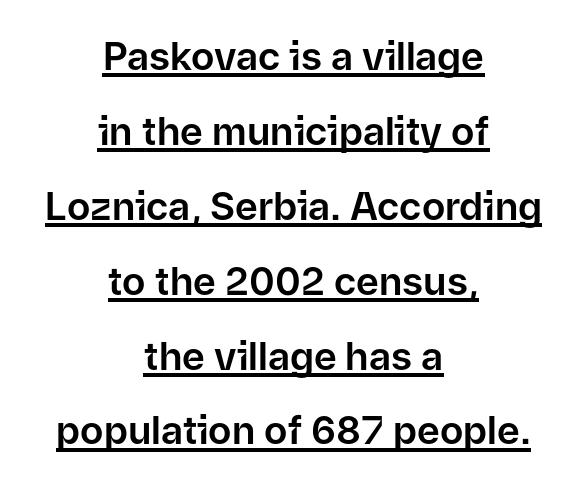
Q: Is the text italic (slanted)? A: No, it is upright.
Q: Is the typeface a serif or a sans-serif typeface? A: Sans-serif.
Q: Is the text underlined? A: Yes.
Q: How is the paragraph aligned? A: Centered.
Q: Is the spacing between letters normal or unusually wide? A: Normal.
Q: Is the spacing between lines tight, normal or loose? A: Loose.
Q: Width (condensed, normal, or wide)? A: Normal.
Q: Stroke contrast? A: Low.
Q: x-height? A: Medium.
Q: Monospaced? A: No.
